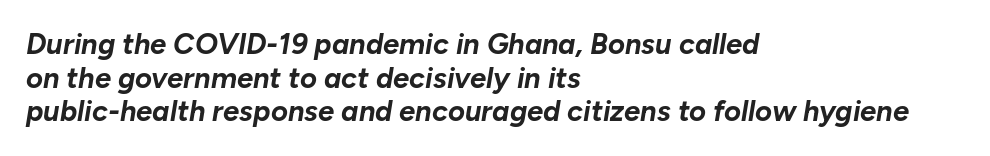
The image shows 29 px bold type, italic (leaning right); set left-aligned, line spacing 1.16x, normal letter spacing, not underlined; low stroke contrast and a medium x-height.
